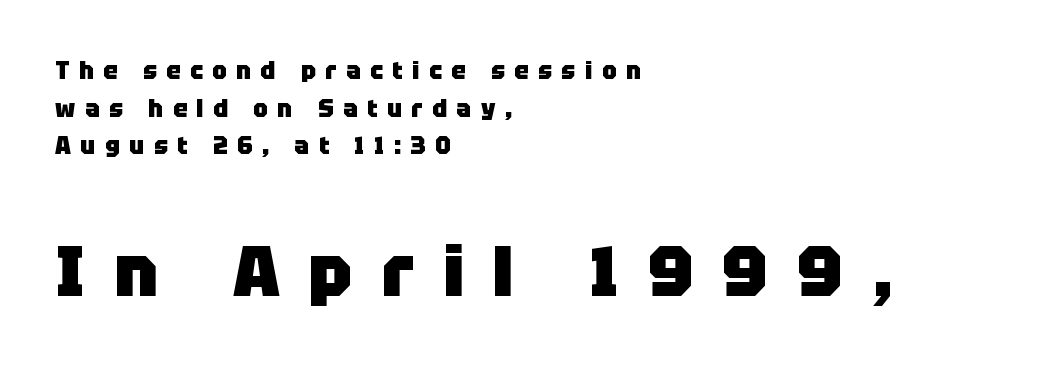
Q: Is the text bold? A: Yes.
Q: Is the text italic (slanted)? A: No, it is upright.
Q: Is the typeface a serif or a sans-serif typeface? A: Sans-serif.
Q: Is the text underlined? A: No.
Q: How is the paragraph aligned? A: Left-aligned.
Q: Is the spacing between letters normal or unusually wide? A: Unusually wide.
Q: Is the spacing between lines tight, normal or loose? A: Normal.
Q: Which block of text is set in a larger size, the first (top) or the second (bottom)? A: The second (bottom) one.
Q: Width (condensed, normal, or wide)? A: Normal.
Q: Stroke contrast? A: Low.
Q: x-height? A: Large.
Q: Monospaced? A: No.
